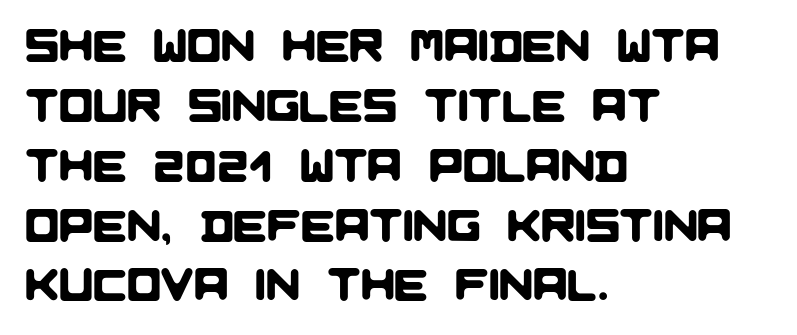
{"serif": "no", "width": "normal", "stroke_contrast": "low", "x_height": "large", "monospaced": "no", "underline": "no", "align": "left", "line_spacing": "normal", "line_spacing_ratio": 1.33, "letter_spacing": "normal", "letter_spacing_em": 0.0, "glyph_px": 45}
